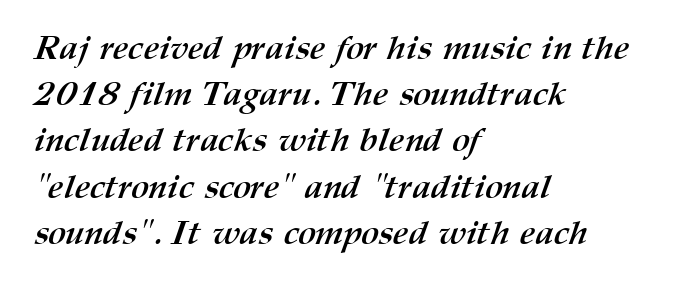
In terms of leading, this rendering sits right in the middle. The string is rendered with underlining switched off. The typesetter chose a ragged-right arrangement here. Tracking value appears to be zero — textbook default spacing. The passage shown is typed in a proportional face where columns would drift. Set as a true bold cut, around the 700 mark.
